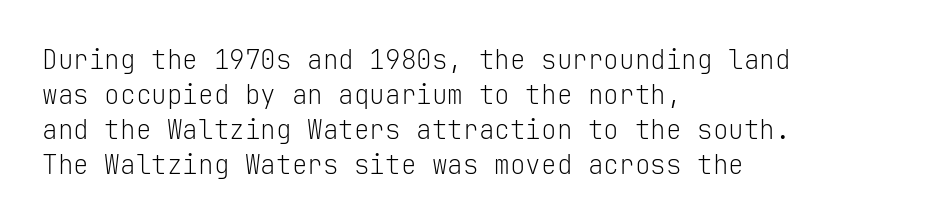
The strip under each line holds only bare page. Short note: letters normally spaced. The axis of the letterforms is exactly vertical. Line spacing here is normal. The rendering anchors every line to the left-hand side.
